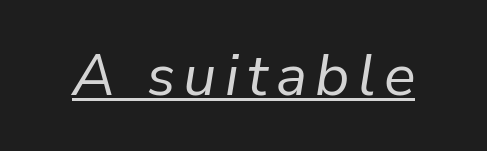
{"italic": "yes", "lean": "right", "slant_degrees": 9, "bold": "no", "weight": "regular", "width": "normal", "stroke_contrast": "low", "x_height": "medium", "monospaced": "no", "underline": "yes", "glyph_px": 59}
